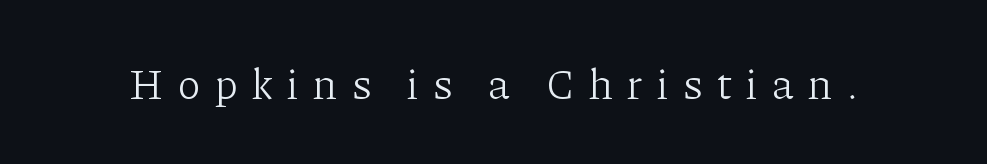
{"serif": "yes", "italic": "no", "bold": "no", "weight": "light", "width": "normal", "stroke_contrast": "low", "x_height": "medium", "monospaced": "no", "underline": "no", "letter_spacing": "wide", "letter_spacing_em": 0.34, "glyph_px": 43}
